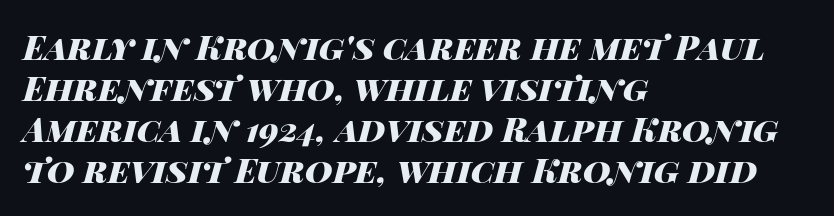
Character widths vary here, with narrow letters taking less room than wide ones. The specimen omits any rule beneath the text block's lines. Heft: maximum for text — a bold. Between one letter and the next there's only the usual sliver of space.
